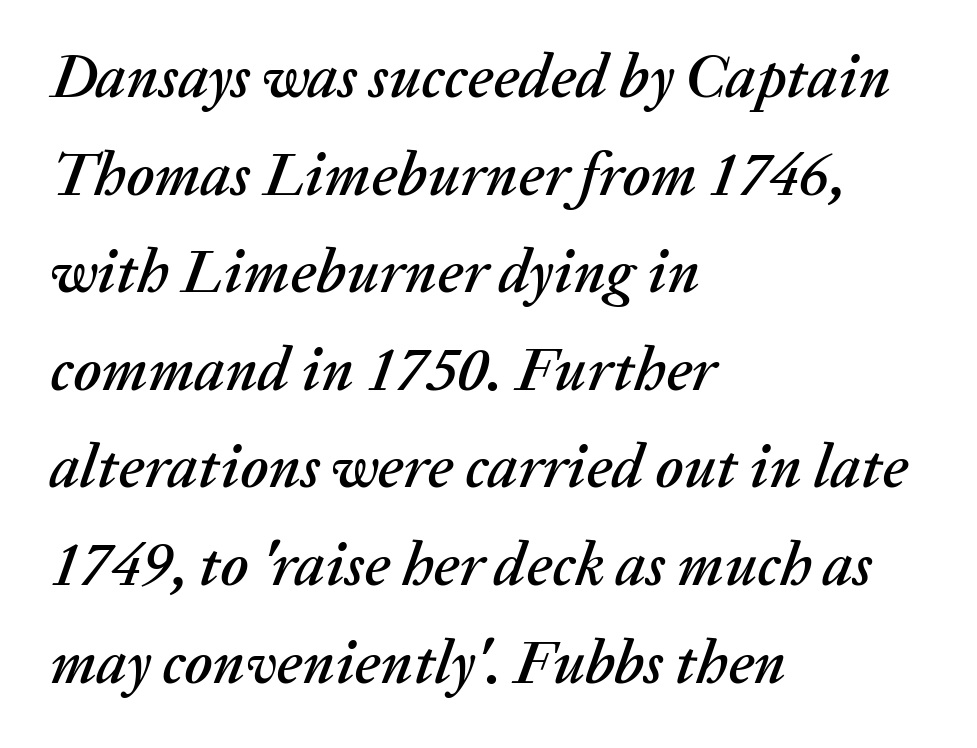
Rule under the text: the space is simply empty. Look at the tracking — it's just the regular setting, nothing added. Caption: multi-line text, flush left, ragged right. The typography opts for an oblique posture over an upright one. Character widths vary here, with narrow letters taking less room than wide ones. Vertically, the passage feels balanced, rows spaced as you'd expect.
